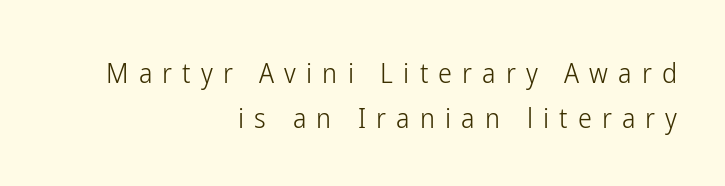
{"serif": "no", "italic": "no", "bold": "no", "weight": "light", "width": "condensed", "stroke_contrast": "low", "x_height": "medium", "monospaced": "no", "underline": "no", "align": "right", "line_spacing": "normal", "line_spacing_ratio": 1.59, "letter_spacing": "wide", "letter_spacing_em": 0.36, "glyph_px": 28}
